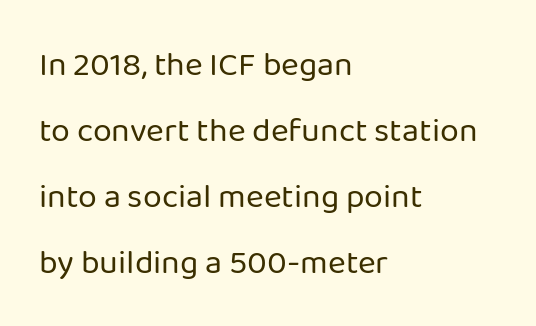
{"serif": "no", "italic": "no", "bold": "no", "weight": "regular", "width": "normal", "stroke_contrast": "low", "x_height": "medium", "monospaced": "no", "underline": "no", "align": "left", "line_spacing": "loose", "line_spacing_ratio": 1.94, "letter_spacing": "normal", "letter_spacing_em": 0.0, "glyph_px": 34}
